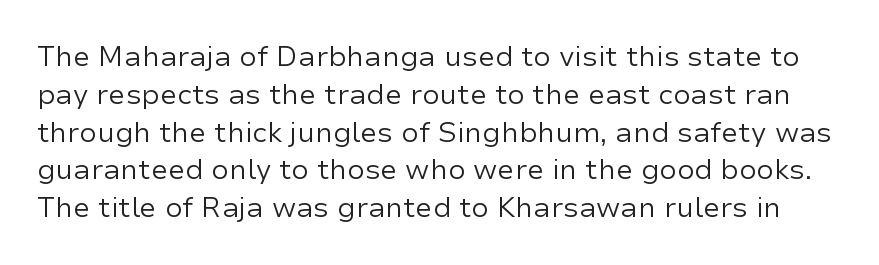
{"serif": "no", "italic": "no", "bold": "no", "weight": "regular", "width": "normal", "stroke_contrast": "low", "x_height": "medium", "monospaced": "no", "underline": "no", "line_spacing": "normal", "line_spacing_ratio": 1.35, "letter_spacing": "normal", "letter_spacing_em": 0.0, "glyph_px": 28}
